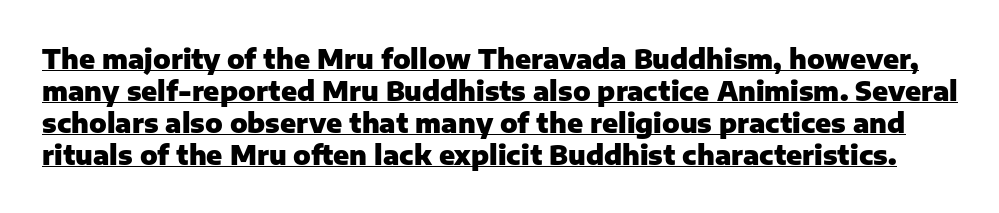
{"italic": "no", "bold": "yes", "underline": "yes", "line_spacing_ratio": 1.23, "letter_spacing": "normal", "letter_spacing_em": 0.0, "glyph_px": 26}
